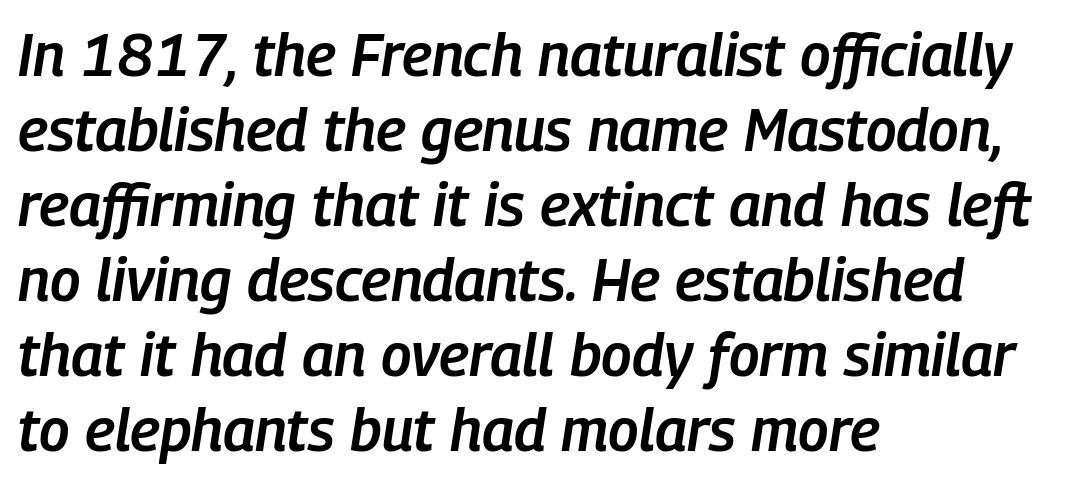
{"italic": "yes", "lean": "right", "slant_degrees": 9, "bold": "semi", "weight": "semibold", "width": "condensed", "stroke_contrast": "low", "x_height": "medium", "monospaced": "no", "underline": "no", "align": "left", "line_spacing": "normal", "line_spacing_ratio": 1.27, "letter_spacing": "normal", "letter_spacing_em": 0.0, "glyph_px": 59}
